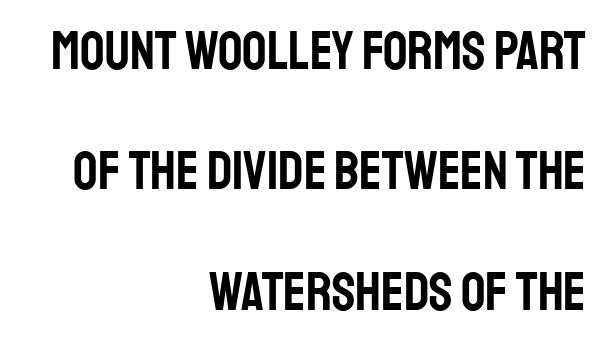
The vertical gap from one line to the next is large. No italicization has been applied; the sample stays upright. Varying glyph widths throughout — classic text-font behaviour. A clean baseline with only descenders dipping below it. The text was rendered using a sans face with plain stroke endings.
